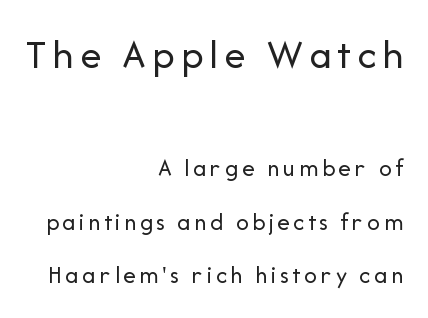
Character widths vary here, with narrow letters taking less room than wide ones. Posture: straight, roman, zero tilt. Rows of type keep a wide berth in the vertical direction. The passage shown is not underscored anywhere. The passage is arranged like a letterhead date or caption credit — flush right.
